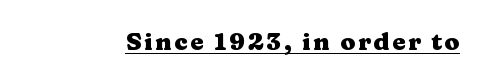
{"italic": "no", "bold": "yes", "underline": "yes", "glyph_px": 24}
